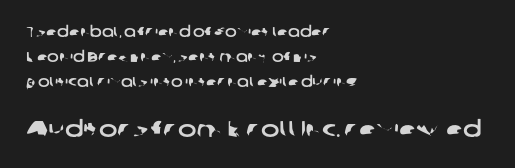
The image shows 22 px text type; set left-aligned, line spacing 1.79x, normal letter spacing, not underlined; the second (bottom) block is 1.57x larger.
